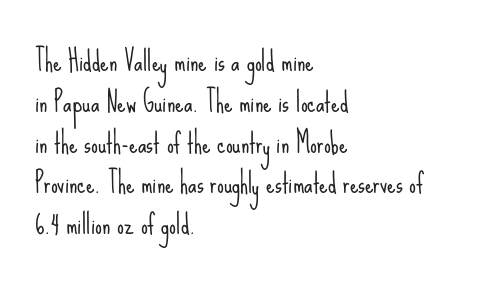
{"italic": "no", "bold": "no", "underline": "no", "align": "left", "line_spacing": "normal", "line_spacing_ratio": 1.51, "letter_spacing": "normal", "letter_spacing_em": 0.0, "glyph_px": 27}
